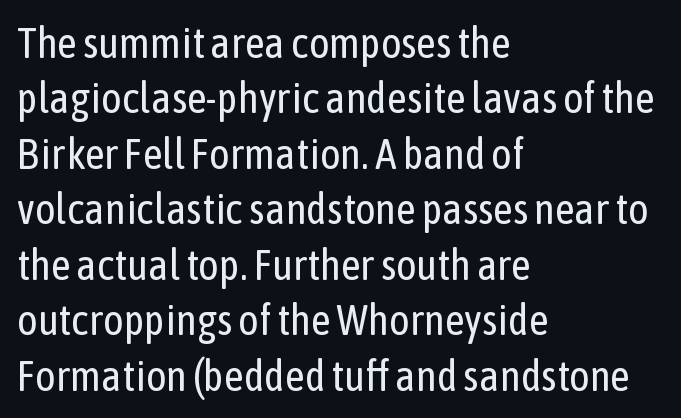
This rendering employs a face without finishing strokes, i.e., a sans-serif. This sample uses an upright cut, with every glyph sitting square on the baseline. The paragraph shown leans on its left margin. Words appear dense and cohesive because spacing is normal. Varying glyph widths throughout — classic text-font behaviour.
